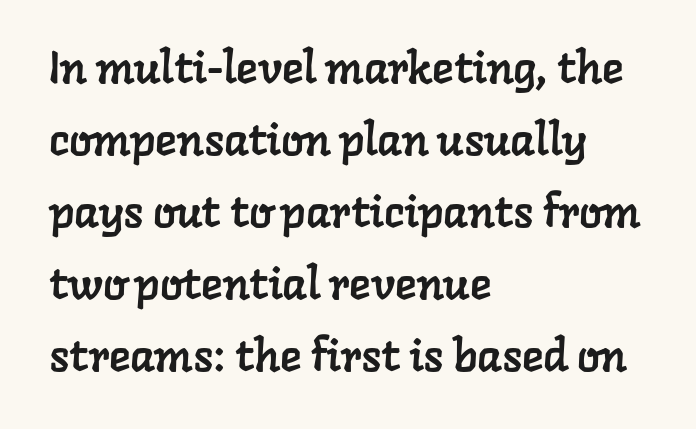
The image shows 45 px serif type; set left-aligned, normal line spacing (1.6x), normal letter spacing, not underlined; low stroke contrast and a medium x-height.
